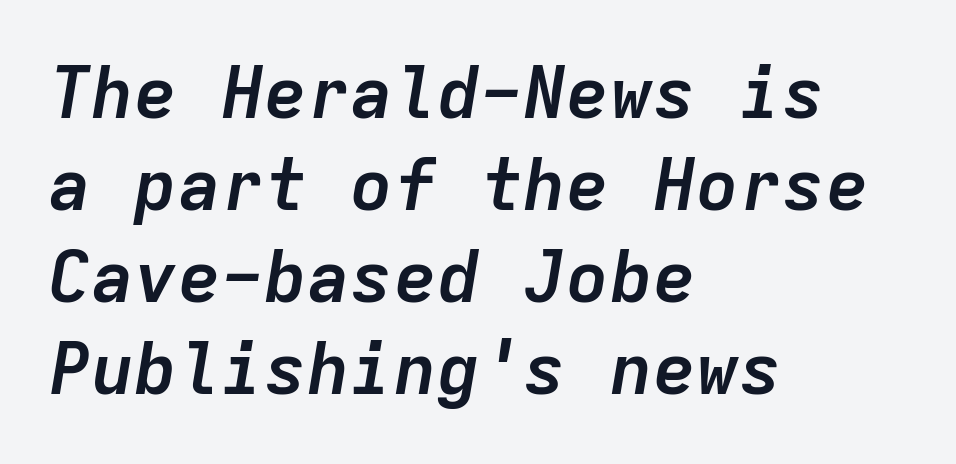
The tracking reads as untouched default to a designer's eye. Heavy-handed strokes throughout: this text is bold. The rendering anchors every line to the left-hand side. A normal amount of white space separates one row of letters from the next. The lettering tilts uniformly, giving the passage an italic look. Fixed-width glyphs throughout — classic coding-font behaviour.
